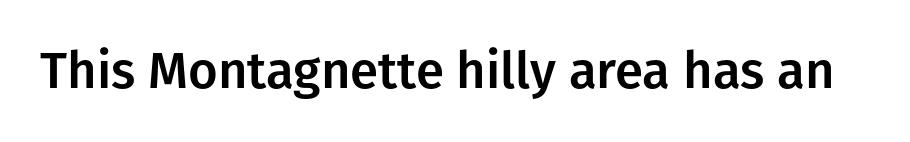
{"serif": "no", "italic": "no", "width": "normal", "stroke_contrast": "low", "x_height": "medium", "monospaced": "no", "underline": "no", "letter_spacing": "normal", "letter_spacing_em": 0.0, "glyph_px": 51}
